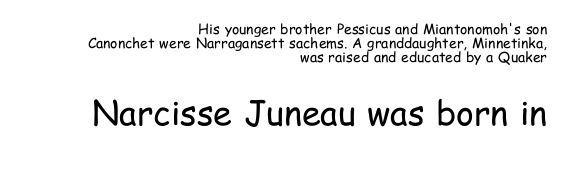
The image shows 34 px regular-weight, condensed sans-serif type, upright; set right-aligned, tight line spacing (1.01x), normal letter spacing, not underlined; the second (bottom) block is 2.43x larger; low stroke contrast and a medium x-height.
